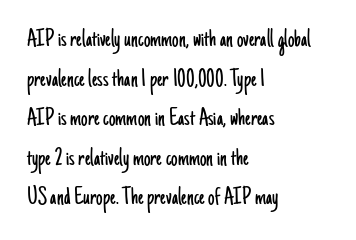
Q: Is the text bold? A: No.
Q: Is the text italic (slanted)? A: No, it is upright.
Q: Is the text underlined? A: No.
Q: How is the paragraph aligned? A: Left-aligned.
Q: Is the spacing between letters normal or unusually wide? A: Normal.
Q: Is the spacing between lines tight, normal or loose? A: Normal.
